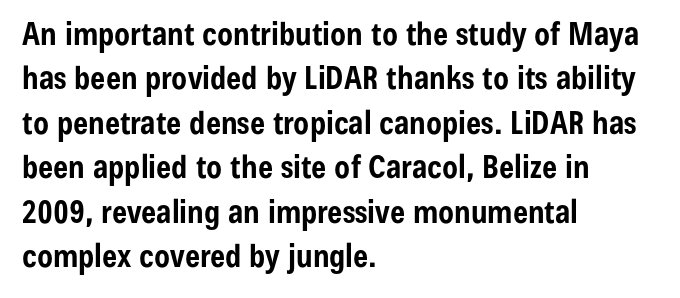
Q: Is the text bold? A: Yes.
Q: Is the text italic (slanted)? A: No, it is upright.
Q: Is the typeface a serif or a sans-serif typeface? A: Sans-serif.
Q: Is the text underlined? A: No.
Q: How is the paragraph aligned? A: Left-aligned.
Q: Is the spacing between letters normal or unusually wide? A: Normal.
Q: Is the spacing between lines tight, normal or loose? A: Normal.
Q: Width (condensed, normal, or wide)? A: Condensed.
Q: Stroke contrast? A: Low.
Q: x-height? A: Medium.
Q: Monospaced? A: No.
